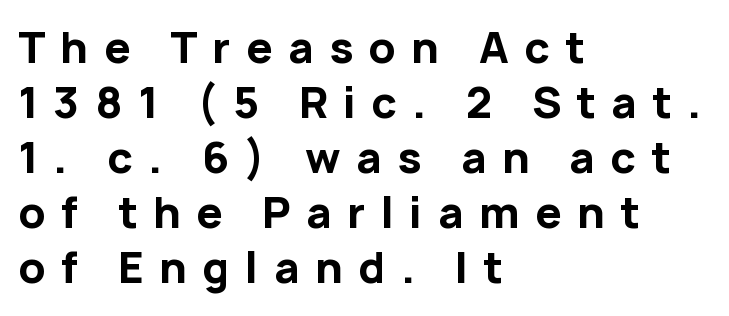
A typesetter would call this proportional, since set widths differ per character. Bare-footed words on every line. Casual observation: everything's shoved over to the left. Does extra space separate the letters? Yes, quite a lot of it. The glyphs in this specimen are sans serif. The letters stand upright; this is a roman face.
